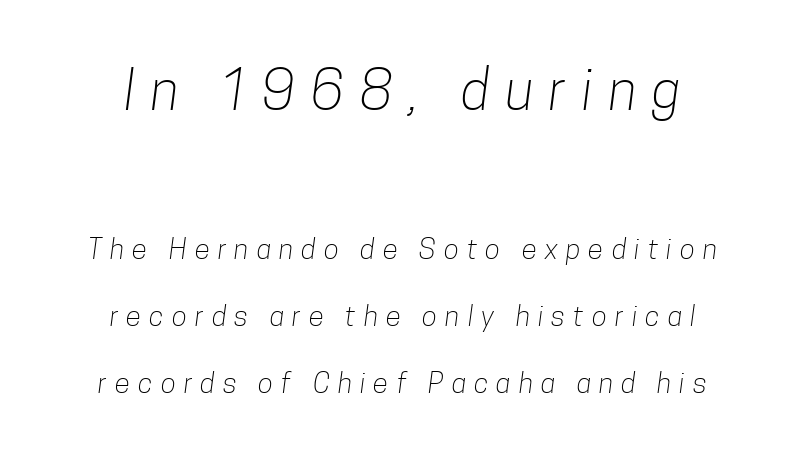
Q: Is the text bold? A: No.
Q: Is the typeface a serif or a sans-serif typeface? A: Sans-serif.
Q: Is the text underlined? A: No.
Q: How is the paragraph aligned? A: Centered.
Q: Is the spacing between letters normal or unusually wide? A: Unusually wide.
Q: Is the spacing between lines tight, normal or loose? A: Loose.
Q: Which block of text is set in a larger size, the first (top) or the second (bottom)? A: The first (top) one.
Q: Width (condensed, normal, or wide)? A: Condensed.
Q: Stroke contrast? A: Low.
Q: x-height? A: Medium.
Q: Monospaced? A: No.
